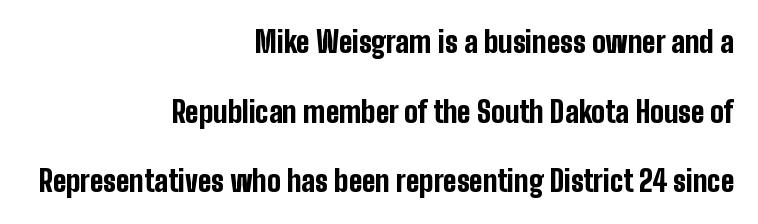
In CSS terms this would be text-align: right. Does the leading feel generous? Absolutely, it's lavish. Does the type have serifs? No, each stem ends abruptly. Proportional: the letters do not fall into vertical columns. The gap between lines stays unmarked.
